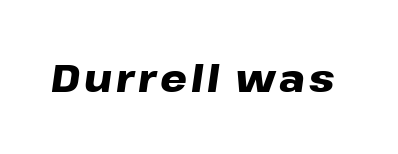
The image shows 38 px heavy, wide type, italic (leaning right); set not underlined; low stroke contrast and a medium x-height.
